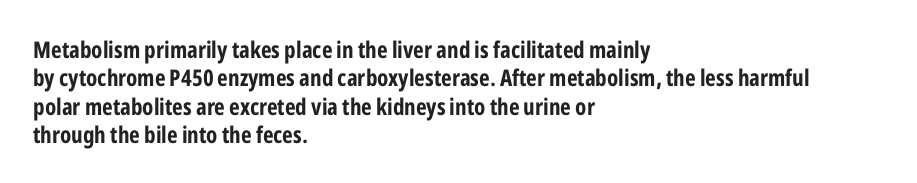
The image shows 23 px bold type, upright; set left-aligned, line spacing 1.23x, normal letter spacing, not underlined.
